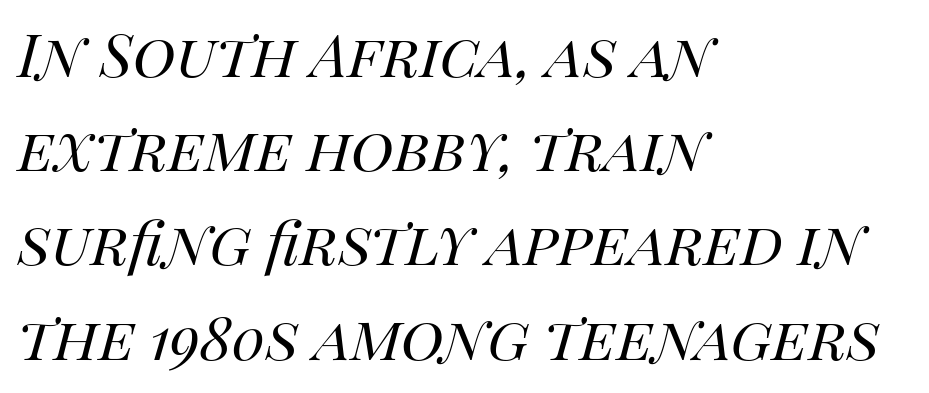
The image shows 73 px regular-weight type, italic (leaning right); set left-aligned, normal line spacing (1.29x), normal letter spacing, not underlined; high stroke contrast and a large x-height.
